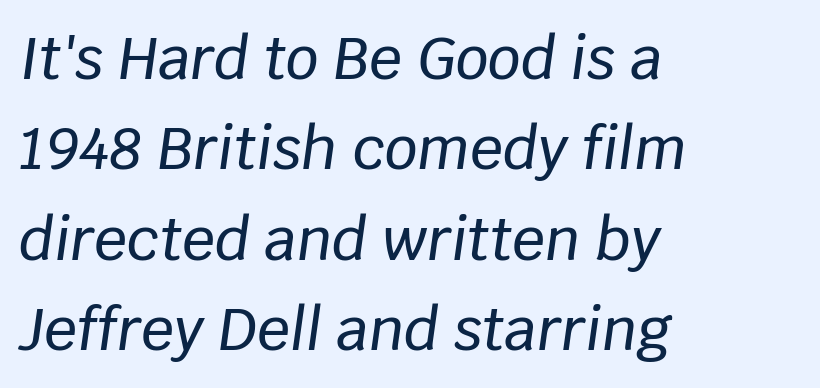
{"italic": "yes", "lean": "right", "slant_degrees": 8, "width": "normal", "stroke_contrast": "low", "x_height": "large", "monospaced": "no", "underline": "no", "align": "left", "line_spacing": "normal", "line_spacing_ratio": 1.56, "letter_spacing": "normal", "letter_spacing_em": 0.0, "glyph_px": 58}
